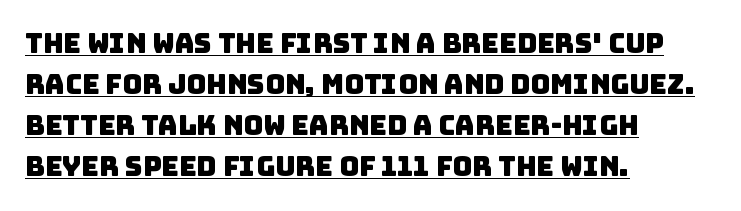
The image shows 27 px text type; set left-aligned, normal line spacing (1.52x), normal letter spacing, underlined.
